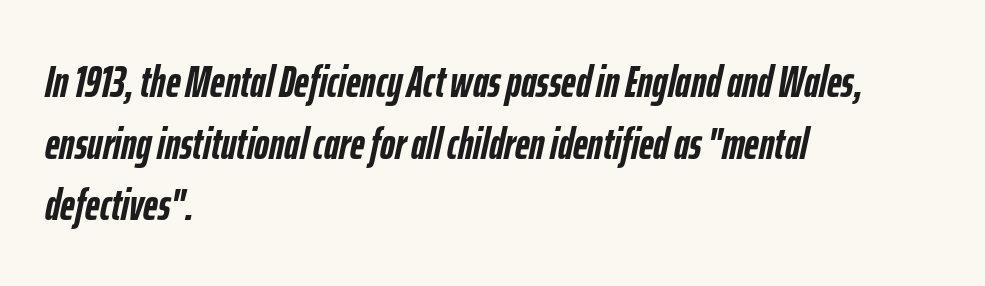
The image shows 45 px semibold, condensed type, italic (leaning right); set left-aligned, normal line spacing (1.37x), normal letter spacing, not underlined; low stroke contrast and a medium x-height.
